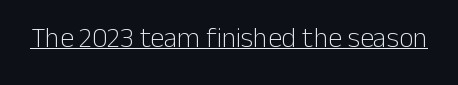
{"serif": "no", "italic": "no", "bold": "no", "weight": "light", "width": "normal", "stroke_contrast": "low", "x_height": "medium", "monospaced": "no", "underline": "yes", "letter_spacing": "normal", "letter_spacing_em": 0.0, "glyph_px": 28}
